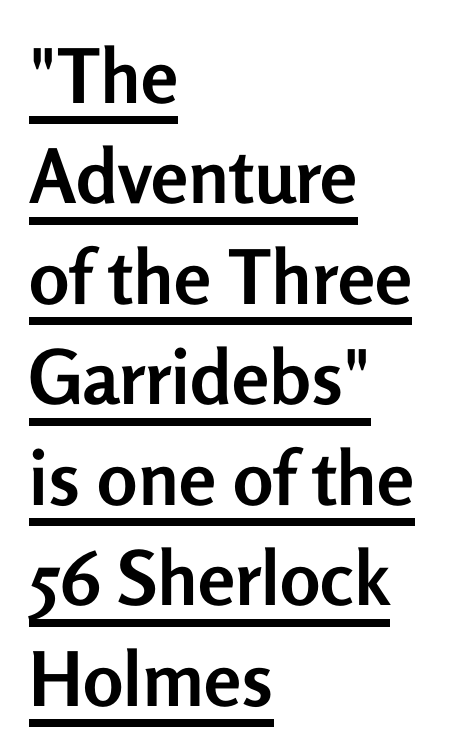
Q: Is the text bold? A: Yes.
Q: Is the text italic (slanted)? A: No, it is upright.
Q: Is the typeface a serif or a sans-serif typeface? A: Sans-serif.
Q: Is the text underlined? A: Yes.
Q: How is the paragraph aligned? A: Left-aligned.
Q: Is the spacing between letters normal or unusually wide? A: Normal.
Q: Is the spacing between lines tight, normal or loose? A: Normal.
Q: Width (condensed, normal, or wide)? A: Normal.
Q: Stroke contrast? A: Low.
Q: x-height? A: Medium.
Q: Monospaced? A: No.
